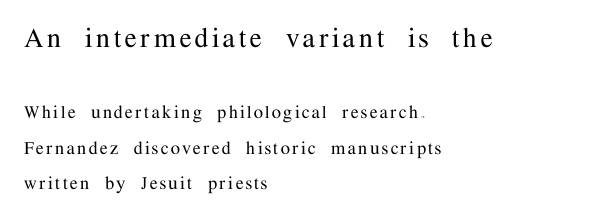
{"serif": "yes", "italic": "no", "width": "normal", "stroke_contrast": "medium", "x_height": "medium", "monospaced": "no", "underline": "no", "align": "left", "line_spacing": "normal", "line_spacing_ratio": 1.68, "larger_block": "first", "size_ratio": 1.52, "glyph_px": 32}
